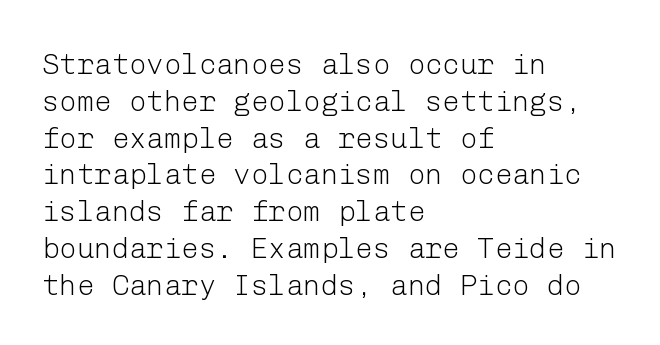
{"serif": "no", "italic": "no", "bold": "no", "weight": "light", "width": "normal", "stroke_contrast": "low", "x_height": "medium", "underline": "no", "align": "left", "line_spacing": "normal", "line_spacing_ratio": 1.27, "letter_spacing": "normal", "letter_spacing_em": 0.0, "glyph_px": 29}
